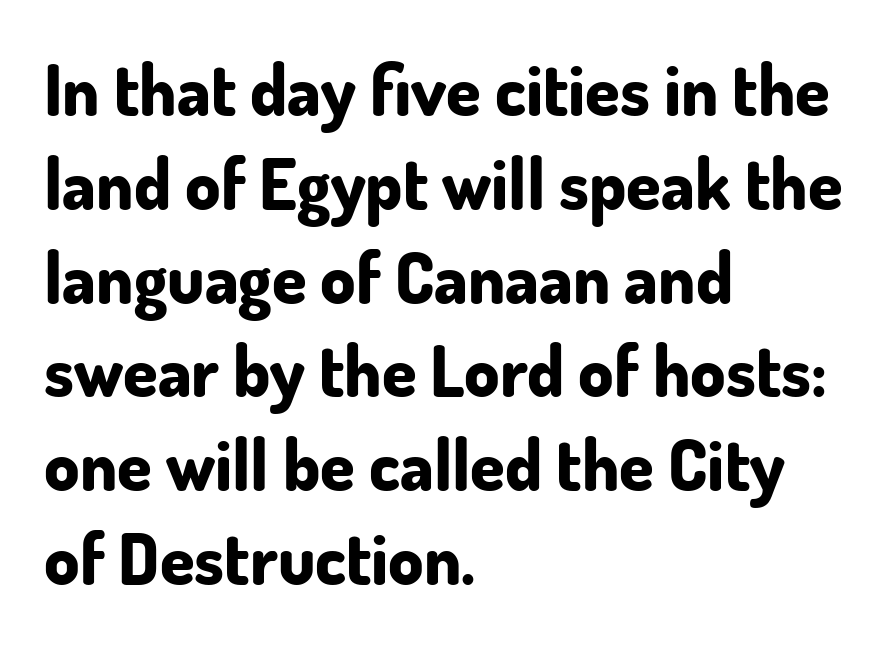
The image shows 70 px bold sans-serif type, upright; set left-aligned, normal line spacing (1.34x), normal letter spacing, not underlined; low stroke contrast and a small x-height.
